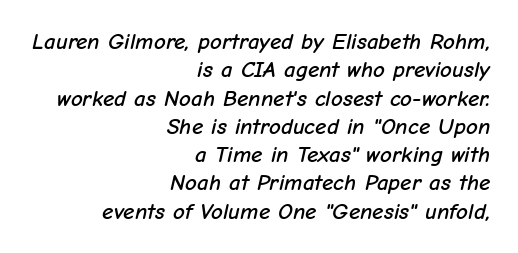
Notice how the passage keeps a crisp vertical edge on the right only. There's an unmistakable incline to the writing here. The line texture is even and compact thanks to regular tracking. Just letters on the line, the space beneath them empty.
